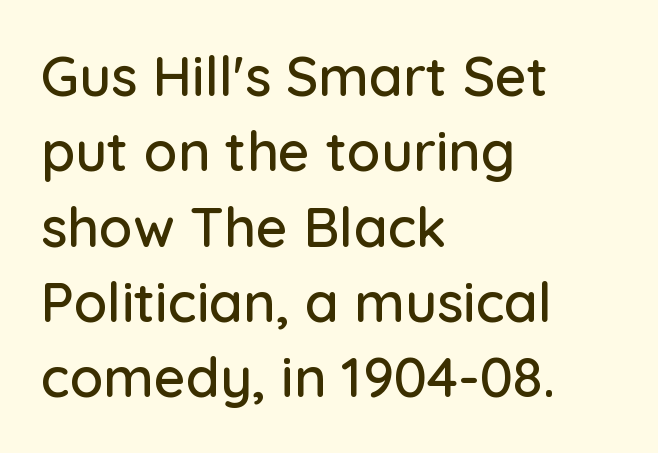
{"serif": "no", "italic": "no", "width": "normal", "stroke_contrast": "low", "x_height": "medium", "monospaced": "no", "underline": "no", "align": "left", "line_spacing": "normal", "line_spacing_ratio": 1.37, "letter_spacing": "normal", "letter_spacing_em": 0.0, "glyph_px": 55}
